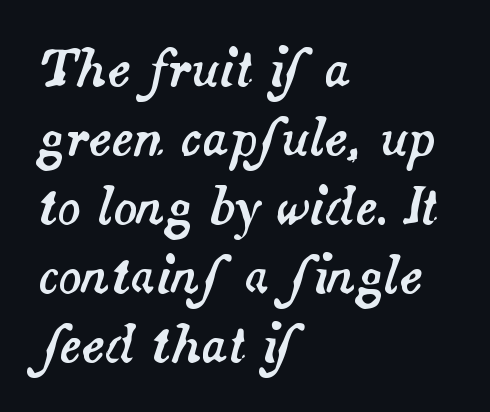
Teacher's note: observe the even left margin — that is flush-left alignment. The glyphs are unaccompanied by any horizontal stroke below them. Italic? Definitely — the glyphs are oblique. Leading: standard.
